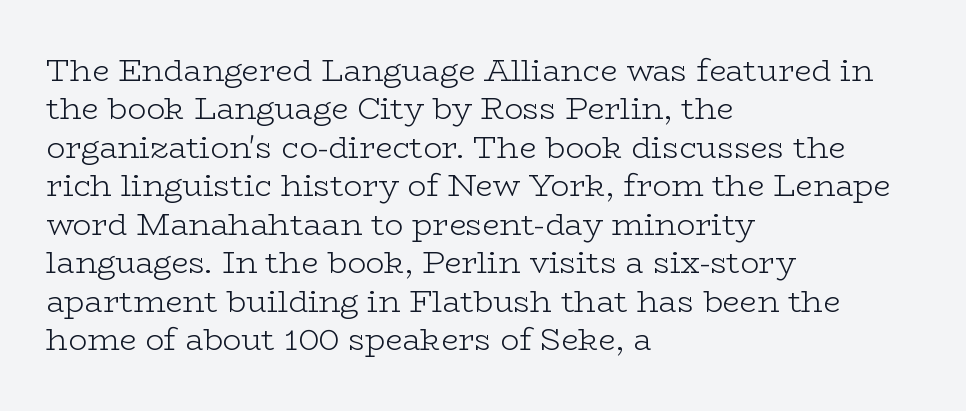
The image shows 31 px light, wide serif type, upright; set left-aligned, line spacing 1.24x, normal letter spacing, not underlined; low stroke contrast and a medium x-height.
